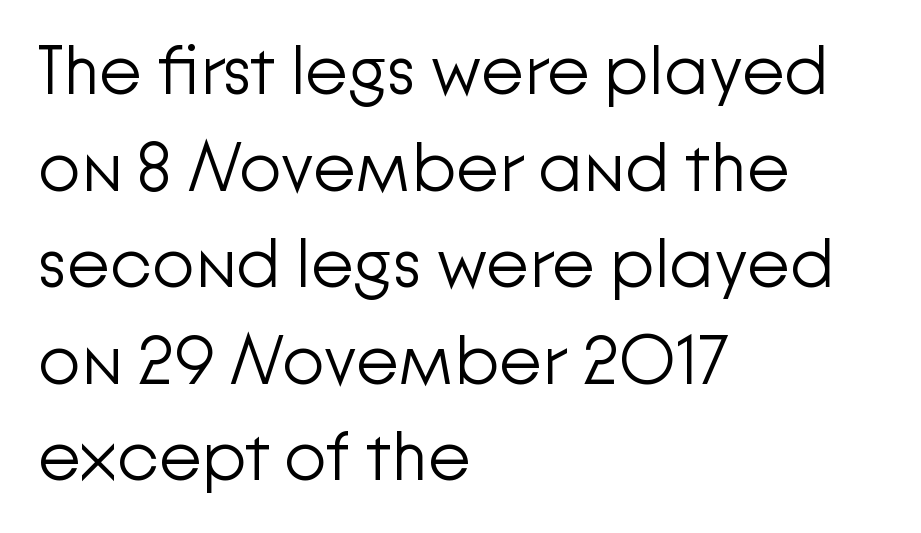
The image shows 69 px light sans-serif type, upright; set left-aligned, normal line spacing (1.4x), normal letter spacing, not underlined; low stroke contrast and a medium x-height.
